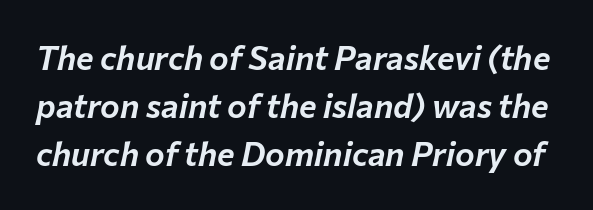
Type without underlining. A typesetter would call this proportional, since set widths differ per character. Quick note: italic. Nothing unusual about the tracking: characters are spaced as the font intends. Interline gaps are of average width in this sample.
